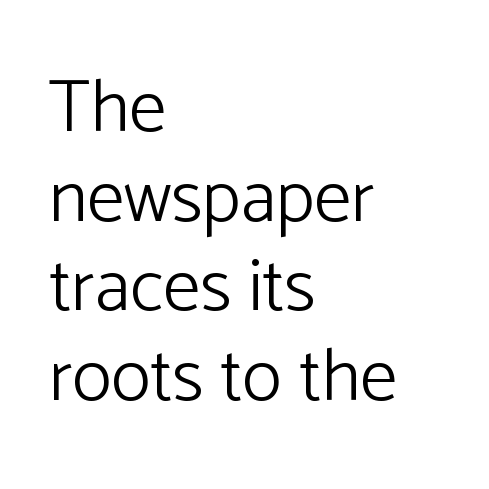
Q: Is the text bold? A: No.
Q: Is the text italic (slanted)? A: No, it is upright.
Q: Is the typeface a serif or a sans-serif typeface? A: Sans-serif.
Q: Is the text underlined? A: No.
Q: How is the paragraph aligned? A: Left-aligned.
Q: Is the spacing between letters normal or unusually wide? A: Normal.
Q: Width (condensed, normal, or wide)? A: Normal.
Q: Stroke contrast? A: Low.
Q: x-height? A: Medium.
Q: Monospaced? A: No.
